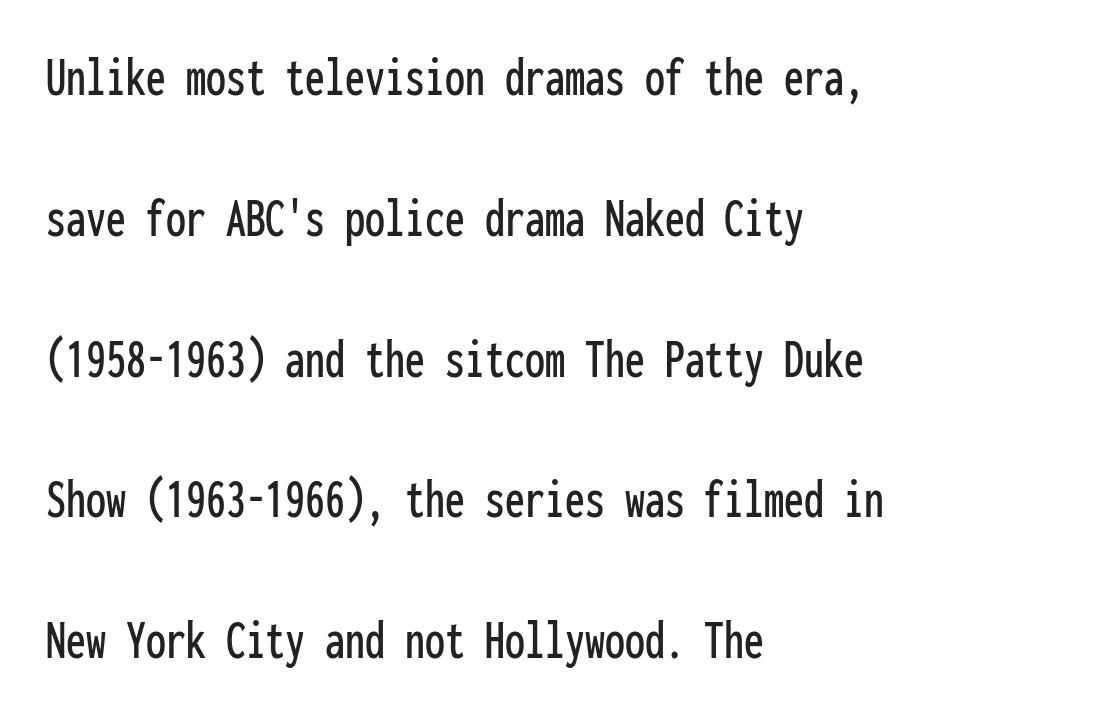
Q: Is the text italic (slanted)? A: No, it is upright.
Q: Is the typeface a serif or a sans-serif typeface? A: Sans-serif.
Q: Is the text underlined? A: No.
Q: How is the paragraph aligned? A: Left-aligned.
Q: Is the spacing between letters normal or unusually wide? A: Normal.
Q: Is the spacing between lines tight, normal or loose? A: Loose.
Q: Width (condensed, normal, or wide)? A: Condensed.
Q: Stroke contrast? A: Low.
Q: x-height? A: Medium.
Q: Monospaced? A: Yes.
